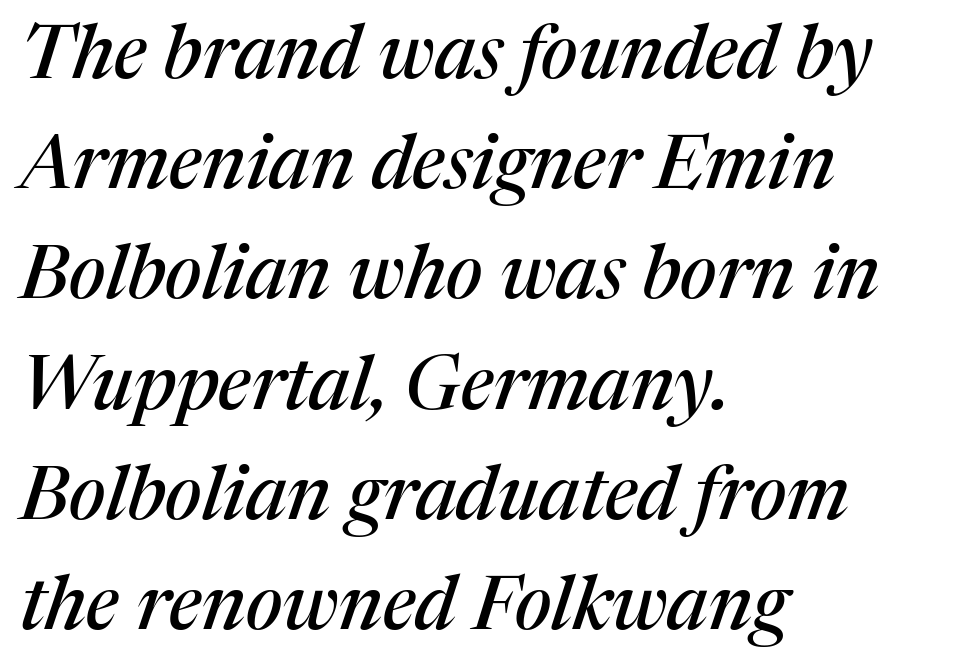
Q: Is the text italic (slanted)? A: Yes, it leans right by about 17 degrees.
Q: Is the typeface a serif or a sans-serif typeface? A: Serif.
Q: Is the text underlined? A: No.
Q: How is the paragraph aligned? A: Left-aligned.
Q: Is the spacing between letters normal or unusually wide? A: Normal.
Q: Is the spacing between lines tight, normal or loose? A: Normal.
Q: Width (condensed, normal, or wide)? A: Normal.
Q: Stroke contrast? A: Medium.
Q: x-height? A: Medium.
Q: Monospaced? A: No.
